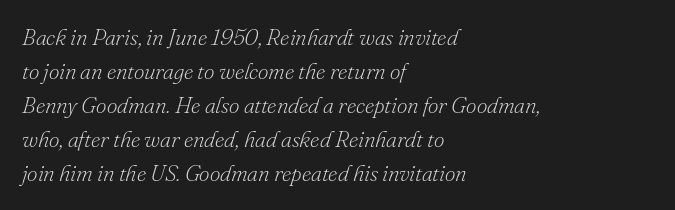
Q: Is the text bold? A: No.
Q: Is the text italic (slanted)? A: Yes, it leans right by about 16 degrees.
Q: Is the text underlined? A: No.
Q: How is the paragraph aligned? A: Left-aligned.
Q: Is the spacing between letters normal or unusually wide? A: Normal.
Q: Is the spacing between lines tight, normal or loose? A: Normal.
